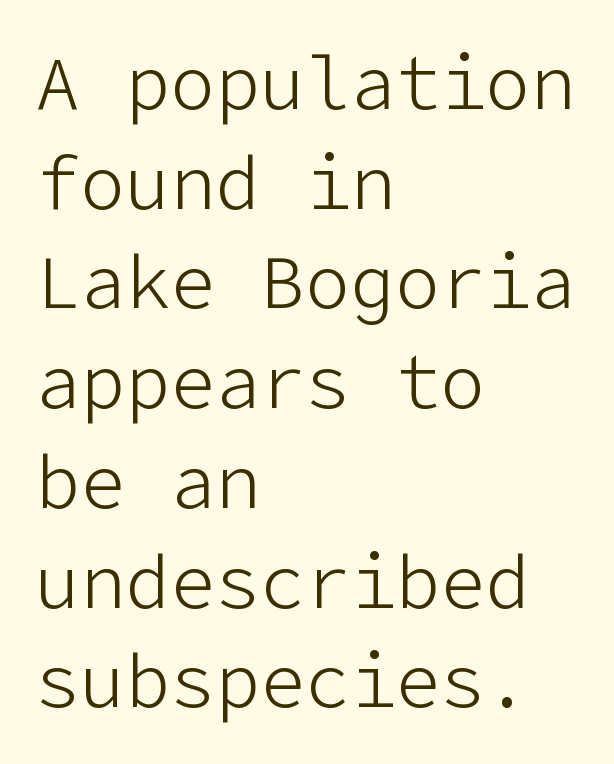
The image shows 75 px light sans-serif type, upright; set left-aligned, normal line spacing (1.33x), normal letter spacing, not underlined; low stroke contrast and a medium x-height.
